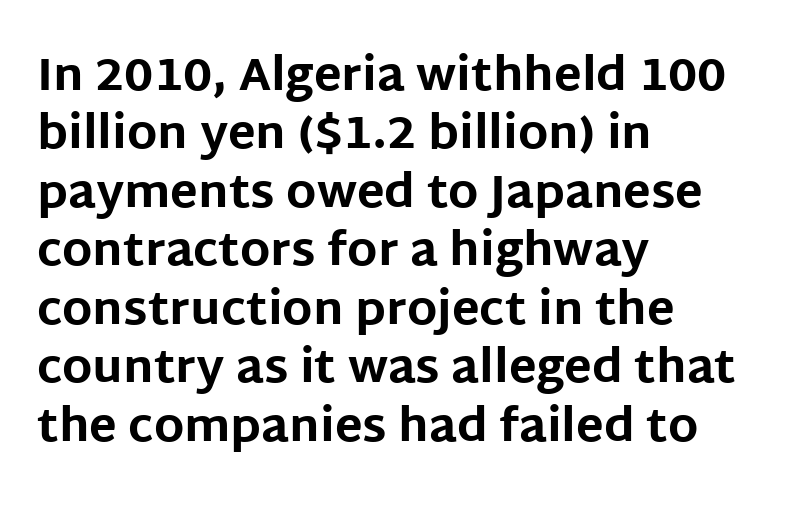
{"serif": "no", "italic": "no", "bold": "yes", "weight": "bold", "width": "normal", "stroke_contrast": "low", "x_height": "large", "monospaced": "no", "underline": "no", "align": "left", "line_spacing": "normal", "line_spacing_ratio": 1.27, "letter_spacing": "normal", "letter_spacing_em": 0.0, "glyph_px": 46}
